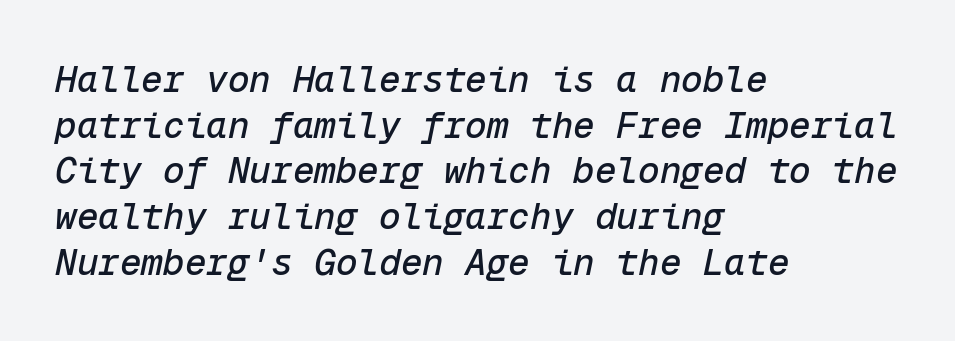
Nobody drew a line under any word here. These lines are rendered in a fixed-pitch font. Summary of vertical rhythm: regular, with standard interline spacing. Look at the tracking — it's just the regular setting, nothing added. The compositor pushed each line to the left boundary. The whole block is typeset with a tilt.
